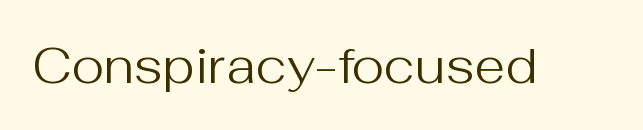
{"serif": "no", "italic": "no", "bold": "no", "weight": "regular", "width": "normal", "stroke_contrast": "medium", "x_height": "medium", "monospaced": "no", "underline": "no", "letter_spacing": "normal", "letter_spacing_em": 0.0, "glyph_px": 50}
